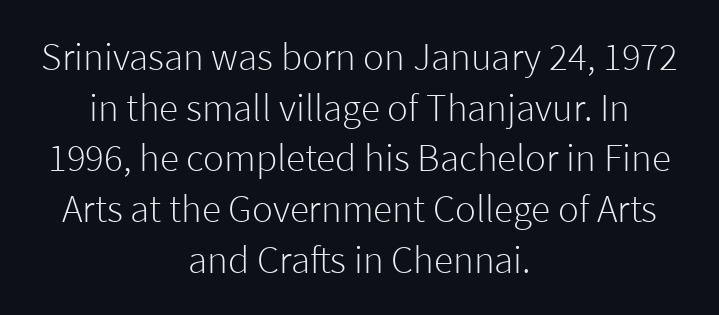
The image shows 39 px light sans-serif type, upright; set centered, normal line spacing (1.3x), normal letter spacing, not underlined; low stroke contrast and a medium x-height.
